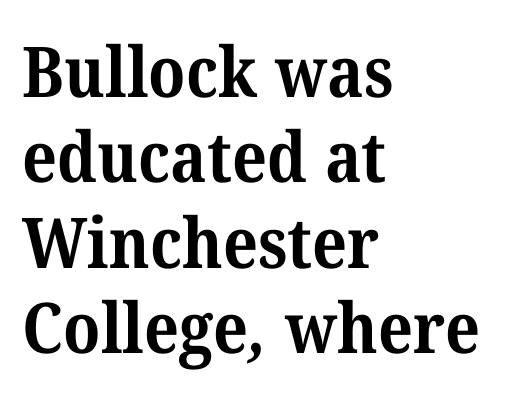
The characters display serif detailing at their extremities. The passage shown has conventional tracking throughout. In CSS terms this would be text-align: left. Plain, unruled lines of type.
